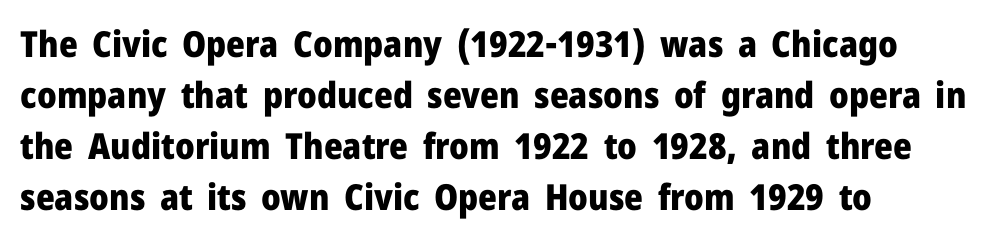
Q: Is the text bold? A: Yes.
Q: Is the text italic (slanted)? A: No, it is upright.
Q: Is the typeface a serif or a sans-serif typeface? A: Sans-serif.
Q: Is the text underlined? A: No.
Q: How is the paragraph aligned? A: Left-aligned.
Q: Is the spacing between letters normal or unusually wide? A: Normal.
Q: Is the spacing between lines tight, normal or loose? A: Normal.
Q: Width (condensed, normal, or wide)? A: Normal.
Q: Stroke contrast? A: Low.
Q: x-height? A: Medium.
Q: Monospaced? A: No.
